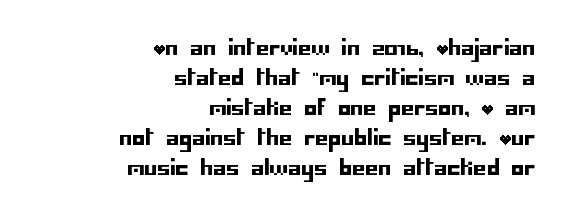
The image shows 21 px text type, upright; set right-aligned, normal line spacing (1.43x), normal letter spacing, not underlined.
